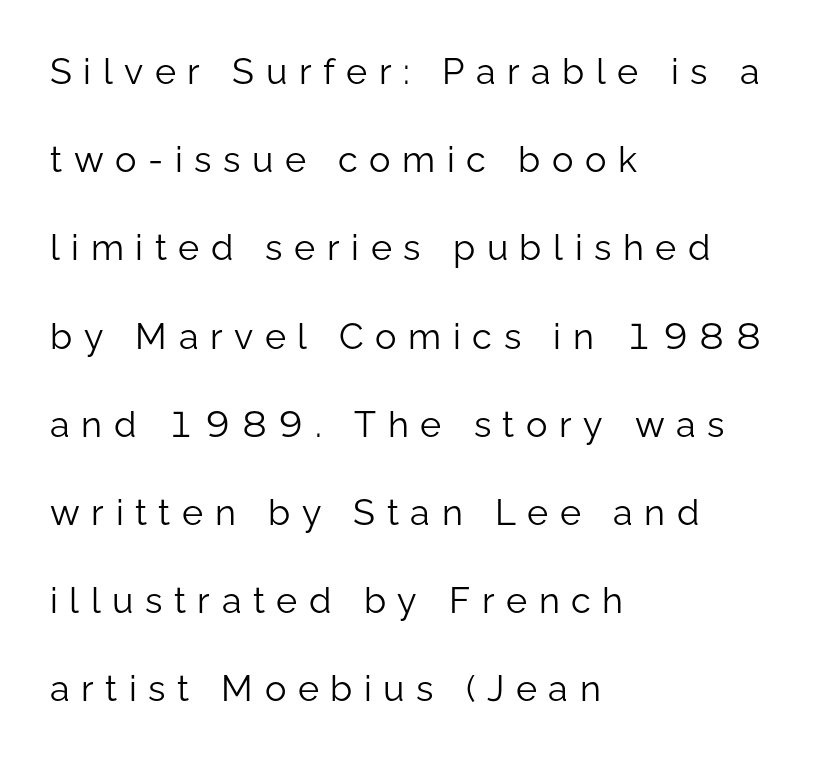
Q: Is the text bold? A: No.
Q: Is the text italic (slanted)? A: No, it is upright.
Q: Is the typeface a serif or a sans-serif typeface? A: Sans-serif.
Q: Is the text underlined? A: No.
Q: How is the paragraph aligned? A: Left-aligned.
Q: Is the spacing between letters normal or unusually wide? A: Unusually wide.
Q: Is the spacing between lines tight, normal or loose? A: Loose.
Q: Width (condensed, normal, or wide)? A: Normal.
Q: Stroke contrast? A: Low.
Q: x-height? A: Medium.
Q: Monospaced? A: No.
